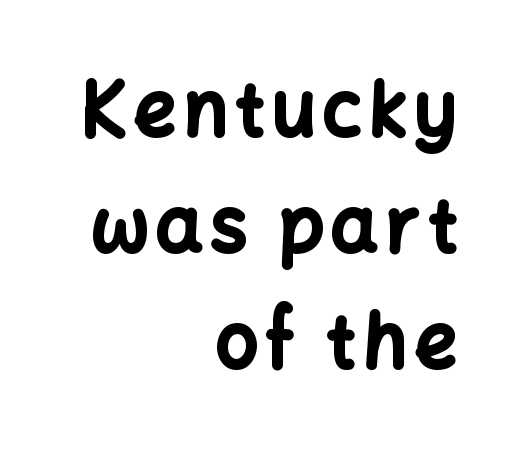
Whoever set this chose a conventional vertical rhythm. In terms of posture, this sample is upright. Each row of text sits above clean, open space. Proportional: the letters do not fall into vertical columns. You'd pick this weight for a headline — it's a proper bold. Alignment: flush right.
